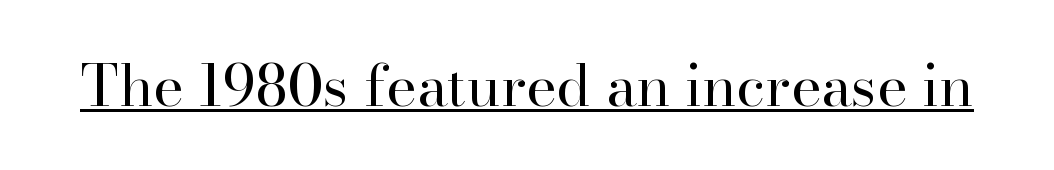
{"serif": "yes", "italic": "no", "bold": "no", "weight": "regular", "width": "normal", "stroke_contrast": "high", "x_height": "small", "monospaced": "no", "underline": "yes", "letter_spacing": "normal", "letter_spacing_em": 0.0, "glyph_px": 58}
